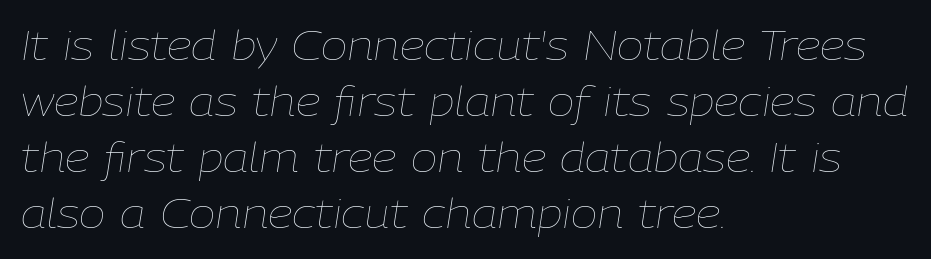
Q: Is the text bold? A: No.
Q: Is the text italic (slanted)? A: Yes, it leans right by about 9 degrees.
Q: Is the text underlined? A: No.
Q: How is the paragraph aligned? A: Left-aligned.
Q: Is the spacing between letters normal or unusually wide? A: Normal.
Q: Is the spacing between lines tight, normal or loose? A: Normal.
Q: Width (condensed, normal, or wide)? A: Normal.
Q: Stroke contrast? A: Low.
Q: x-height? A: Medium.
Q: Monospaced? A: No.
